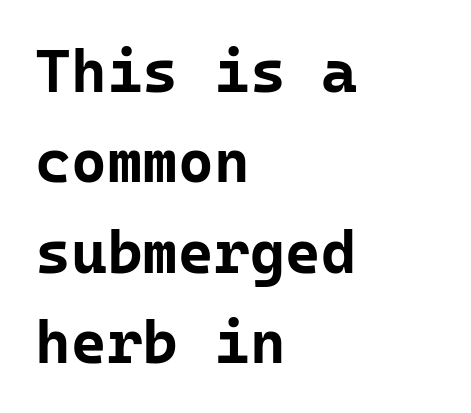
The paragraph shown leans on its left margin. This rendering features lettering with no underline. Note the uniform advance width — an 'i' takes as much space as an 'm'. Tracking here is standard; glyphs follow each other at the usual distance.
